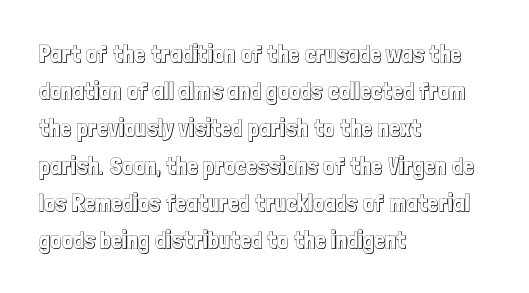
{"italic": "no", "underline": "no", "align": "left", "line_spacing": "normal", "line_spacing_ratio": 1.55, "letter_spacing": "normal", "letter_spacing_em": 0.0, "glyph_px": 24}
